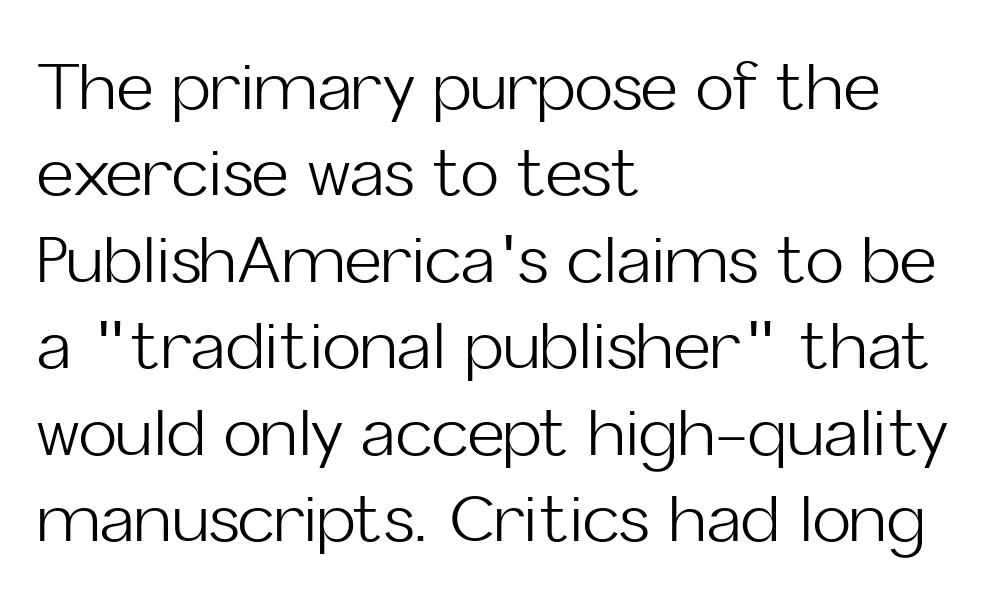
Q: Is the text bold? A: No.
Q: Is the text italic (slanted)? A: No, it is upright.
Q: Is the typeface a serif or a sans-serif typeface? A: Sans-serif.
Q: Is the text underlined? A: No.
Q: How is the paragraph aligned? A: Left-aligned.
Q: Is the spacing between letters normal or unusually wide? A: Normal.
Q: Is the spacing between lines tight, normal or loose? A: Normal.
Q: Width (condensed, normal, or wide)? A: Normal.
Q: Stroke contrast? A: Low.
Q: x-height? A: Medium.
Q: Monospaced? A: No.
